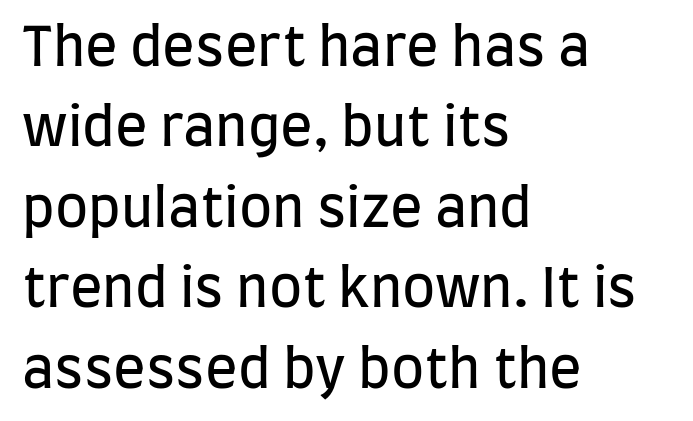
Here the designer chose a conventional face with non-uniform glyph widths. Horizontal alignment here is leftward, the default for most running prose. The typesetting does not lean heavy: it is not bold. Rule under the text: the space is simply empty.
